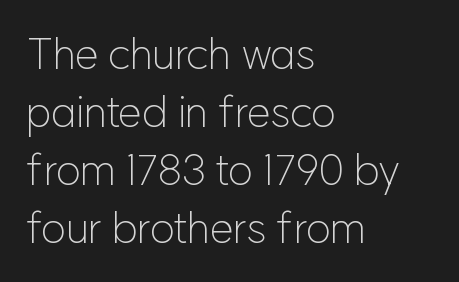
The image shows 43 px light sans-serif type, upright; set left-aligned, normal line spacing (1.35x), normal letter spacing, not underlined; low stroke contrast and a medium x-height.
